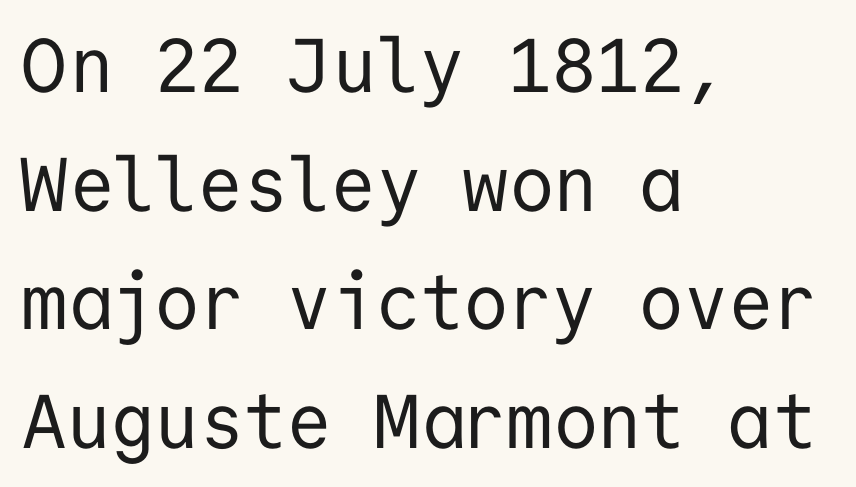
Nothing sits at the stroke ends, so this counts as sans-serif. Every character sits straight up, as roman type does. Is this a fixed-width face? Yes — each glyph sits in an identical cell. Typeset ragged right — the left edge is the straight one.
